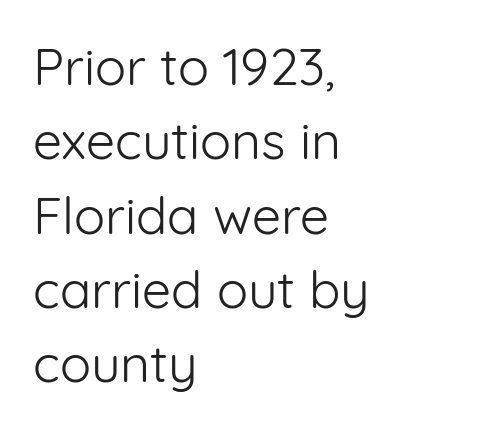
The compositor pushed each line to the left boundary. Each word holds together tightly as a unit, with standard inter-letter gaps. Check where the strokes stop: nothing finishes them off — pure sans. The area under the type is left untouched.
